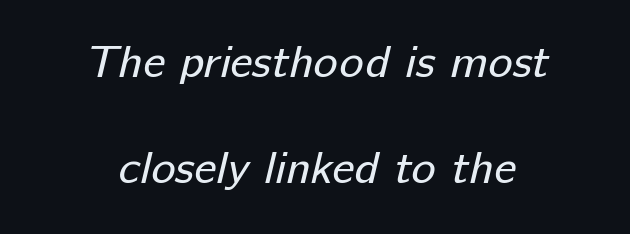
Q: Is the text bold? A: No.
Q: Is the typeface a serif or a sans-serif typeface? A: Sans-serif.
Q: Is the text underlined? A: No.
Q: How is the paragraph aligned? A: Centered.
Q: Is the spacing between letters normal or unusually wide? A: Normal.
Q: Is the spacing between lines tight, normal or loose? A: Loose.
Q: Width (condensed, normal, or wide)? A: Normal.
Q: Stroke contrast? A: Low.
Q: x-height? A: Medium.
Q: Monospaced? A: No.
